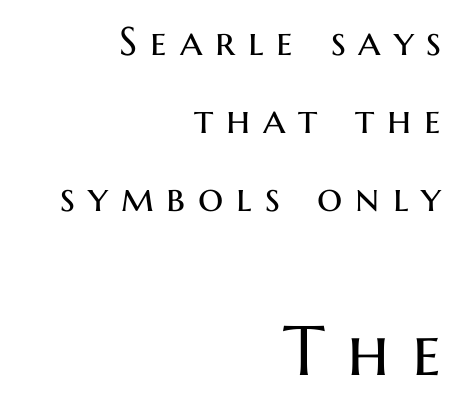
Q: Is the text bold? A: No.
Q: Is the text italic (slanted)? A: No, it is upright.
Q: Is the typeface a serif or a sans-serif typeface? A: Sans-serif.
Q: Is the text underlined? A: No.
Q: How is the paragraph aligned? A: Right-aligned.
Q: Is the spacing between letters normal or unusually wide? A: Unusually wide.
Q: Is the spacing between lines tight, normal or loose? A: Loose.
Q: Which block of text is set in a larger size, the first (top) or the second (bottom)? A: The second (bottom) one.
Q: Width (condensed, normal, or wide)? A: Normal.
Q: Stroke contrast? A: Medium.
Q: x-height? A: Medium.
Q: Monospaced? A: No.
